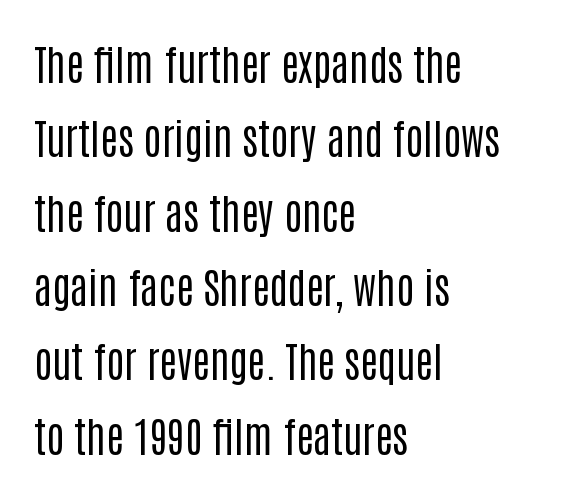
The image shows 42 px regular-weight, condensed sans-serif type, upright; set left-aligned, line spacing 1.77x, normal letter spacing, not underlined; low stroke contrast and a large x-height.
